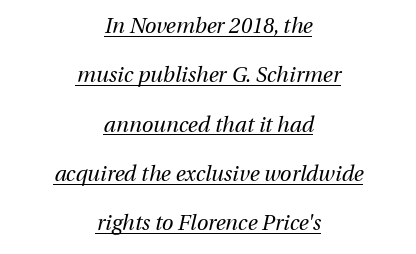
Q: Is the text bold? A: No.
Q: Is the text italic (slanted)? A: Yes, it leans right by about 13 degrees.
Q: Is the text underlined? A: Yes.
Q: How is the paragraph aligned? A: Centered.
Q: Is the spacing between letters normal or unusually wide? A: Normal.
Q: Is the spacing between lines tight, normal or loose? A: Loose.
